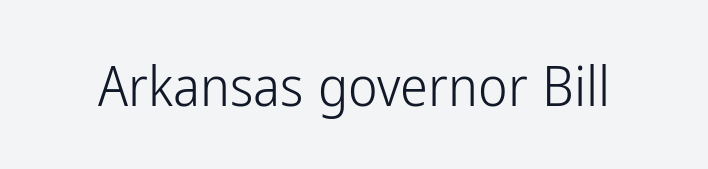
Q: Is the text bold? A: No.
Q: Is the text italic (slanted)? A: No, it is upright.
Q: Is the typeface a serif or a sans-serif typeface? A: Sans-serif.
Q: Is the text underlined? A: No.
Q: Is the spacing between letters normal or unusually wide? A: Normal.
Q: Width (condensed, normal, or wide)? A: Condensed.
Q: Stroke contrast? A: Low.
Q: x-height? A: Medium.
Q: Monospaced? A: No.
